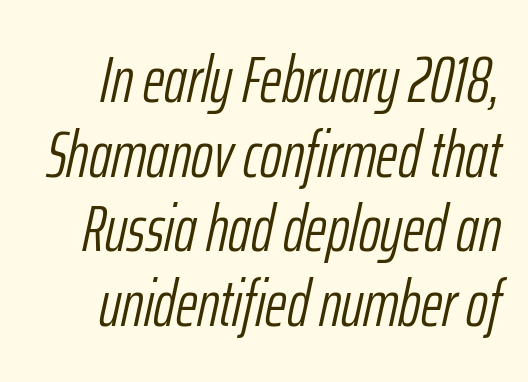
The image shows 66 px light, condensed type, italic (leaning right); set right-aligned, tight line spacing (1.13x), normal letter spacing, not underlined; low stroke contrast and a medium x-height.
